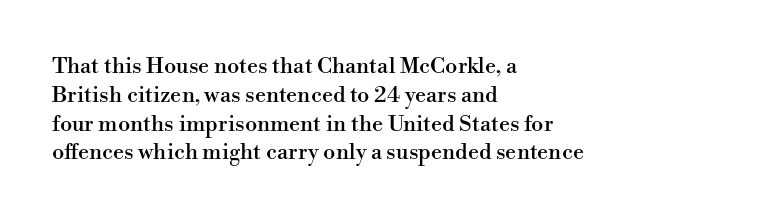
{"italic": "no", "underline": "no", "align": "left", "line_spacing": "normal", "line_spacing_ratio": 1.31, "letter_spacing": "normal", "letter_spacing_em": 0.0, "glyph_px": 22}
